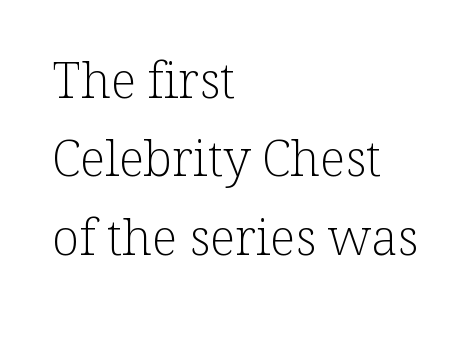
{"serif": "yes", "italic": "no", "bold": "no", "weight": "light", "width": "normal", "stroke_contrast": "low", "x_height": "medium", "monospaced": "no", "underline": "no", "align": "left", "line_spacing": "normal", "line_spacing_ratio": 1.57, "letter_spacing": "normal", "letter_spacing_em": 0.0, "glyph_px": 50}
